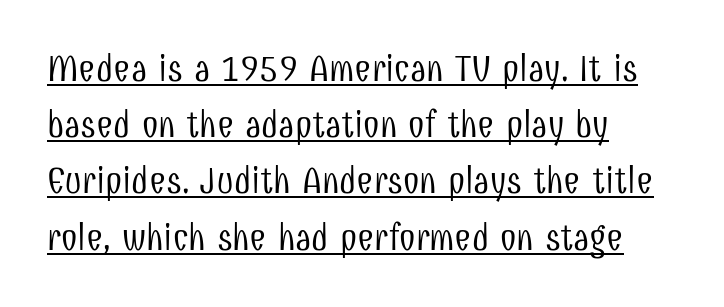
{"serif": "no", "italic": "no", "bold": "no", "weight": "light", "width": "condensed", "stroke_contrast": "low", "x_height": "medium", "monospaced": "no", "underline": "yes", "align": "left", "line_spacing": "normal", "line_spacing_ratio": 1.52, "letter_spacing": "normal", "letter_spacing_em": 0.0, "glyph_px": 37}
